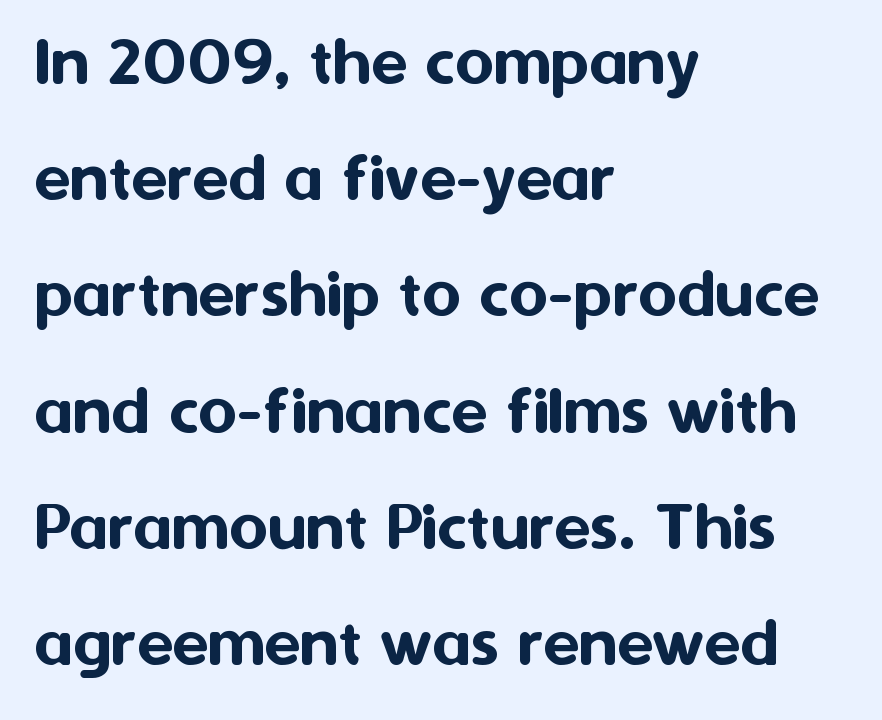
The letters advance in unequal steps, a hallmark of proportional type. Here the glyphs are tracked normally, forming tight word shapes. Is this a sans? Yes — the strokes have no serifs. Quick note: not italic, upright. The lines in this sample share a left origin and differ only in where they stop. Leading matches the norm, producing a regular column.
